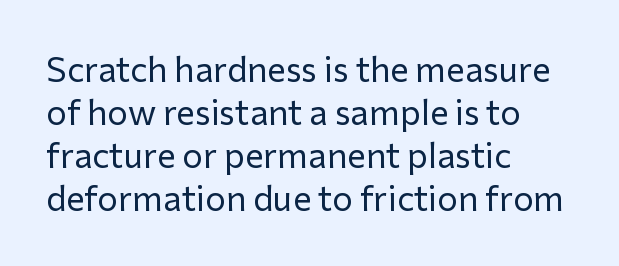
The face used here is rendered with its standard letterfit. The text block is weighted toward the left margin, trailing off unevenly rightward. Letters rest on an invisible, unmarked baseline. Nope, no serifs anywhere on these letters.
